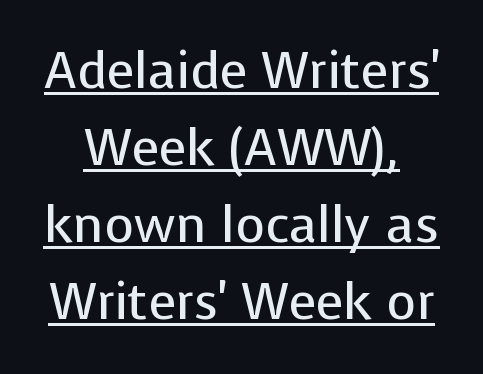
Q: Is the text bold? A: No.
Q: Is the text italic (slanted)? A: No, it is upright.
Q: Is the typeface a serif or a sans-serif typeface? A: Sans-serif.
Q: Is the text underlined? A: Yes.
Q: How is the paragraph aligned? A: Centered.
Q: Is the spacing between letters normal or unusually wide? A: Normal.
Q: Is the spacing between lines tight, normal or loose? A: Normal.
Q: Width (condensed, normal, or wide)? A: Normal.
Q: Stroke contrast? A: Low.
Q: x-height? A: Medium.
Q: Monospaced? A: No.
